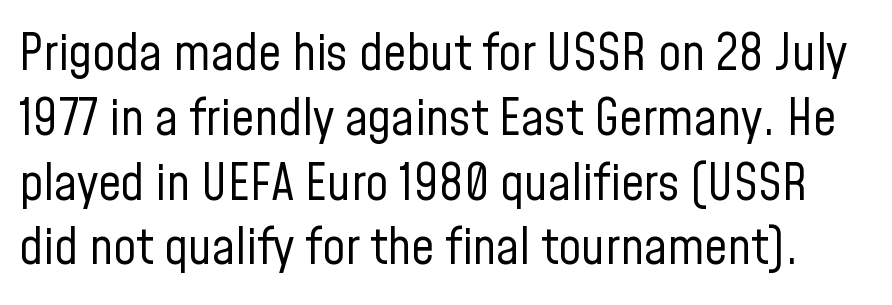
{"serif": "no", "italic": "no", "bold": "no", "weight": "regular", "width": "condensed", "stroke_contrast": "low", "x_height": "medium", "monospaced": "no", "underline": "no", "line_spacing": "normal", "line_spacing_ratio": 1.27, "letter_spacing": "normal", "letter_spacing_em": 0.0, "glyph_px": 51}
